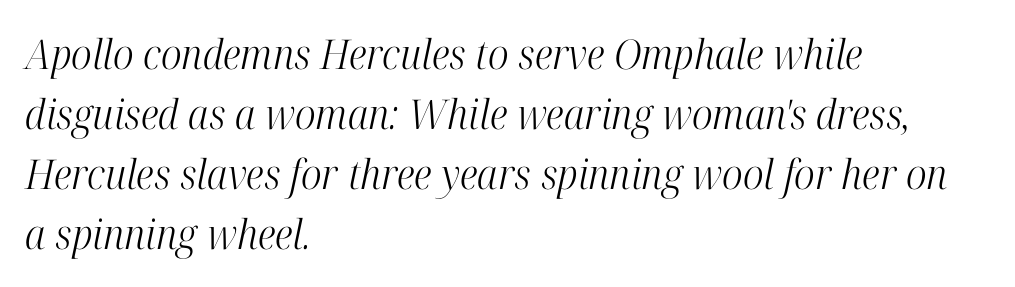
Q: Is the text bold? A: No.
Q: Is the text italic (slanted)? A: Yes, it leans right by about 12 degrees.
Q: Is the typeface a serif or a sans-serif typeface? A: Serif.
Q: Is the text underlined? A: No.
Q: How is the paragraph aligned? A: Left-aligned.
Q: Is the spacing between letters normal or unusually wide? A: Normal.
Q: Is the spacing between lines tight, normal or loose? A: Normal.
Q: Width (condensed, normal, or wide)? A: Condensed.
Q: Stroke contrast? A: High.
Q: x-height? A: Medium.
Q: Monospaced? A: No.
